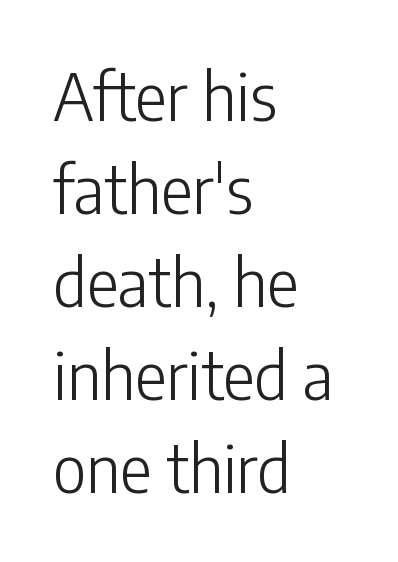
The image shows 66 px light, condensed sans-serif type, upright; set left-aligned, normal line spacing (1.41x), normal letter spacing, not underlined; low stroke contrast and a medium x-height.
